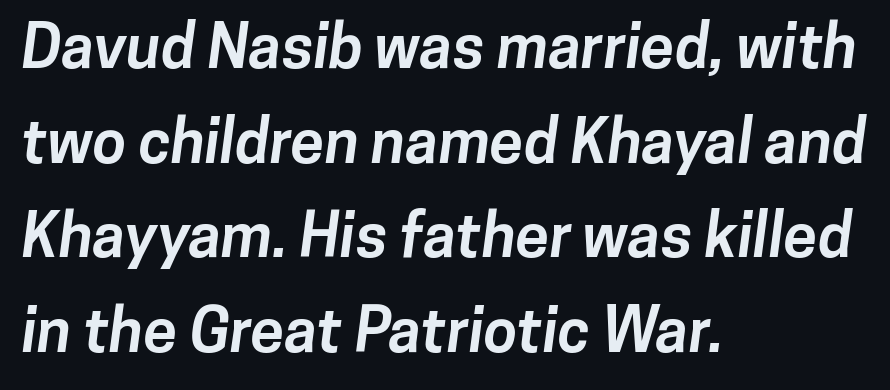
The image shows 61 px bold sans-serif type; set left-aligned, normal line spacing (1.55x), normal letter spacing, not underlined; low stroke contrast and a medium x-height.
